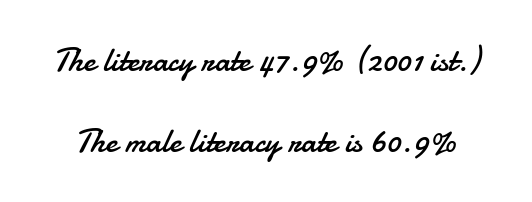
{"serif": "no", "bold": "no", "weight": "regular", "width": "normal", "stroke_contrast": "low", "x_height": "small", "monospaced": "no", "underline": "no", "line_spacing": "loose", "line_spacing_ratio": 2.45, "letter_spacing": "normal", "letter_spacing_em": 0.0, "glyph_px": 33}
